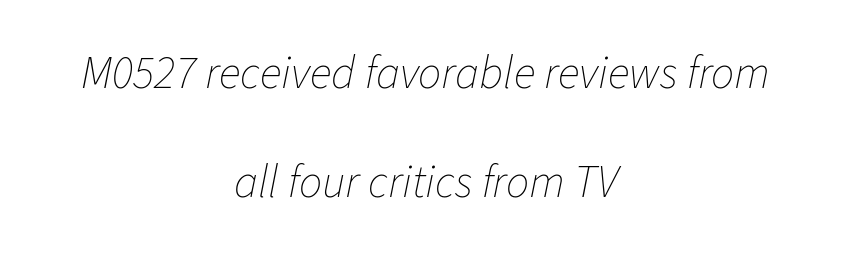
Q: Is the text bold? A: No.
Q: Is the text italic (slanted)? A: Yes, it leans right by about 11 degrees.
Q: Is the text underlined? A: No.
Q: How is the paragraph aligned? A: Centered.
Q: Is the spacing between letters normal or unusually wide? A: Normal.
Q: Is the spacing between lines tight, normal or loose? A: Loose.
Q: Width (condensed, normal, or wide)? A: Normal.
Q: Stroke contrast? A: Low.
Q: x-height? A: Medium.
Q: Monospaced? A: No.
